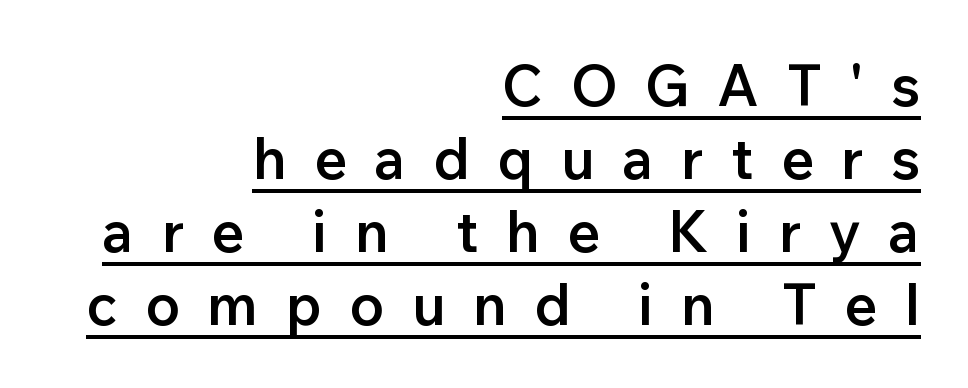
The image shows 57 px semibold sans-serif type, upright; set right-aligned, normal line spacing (1.28x), unusually wide letter spacing (+0.48 em), underlined; low stroke contrast and a medium x-height.
